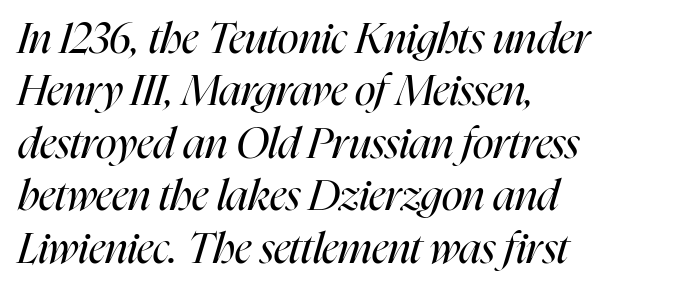
You could call the tracking neutral — neither tight nor loose. The paragraph shown leans on its left margin. There's an unmistakable incline to the writing here. Is this a heavy cut? Hardly; it is regular or lighter. The passage shown is typed in a proportional face where columns would drift.
